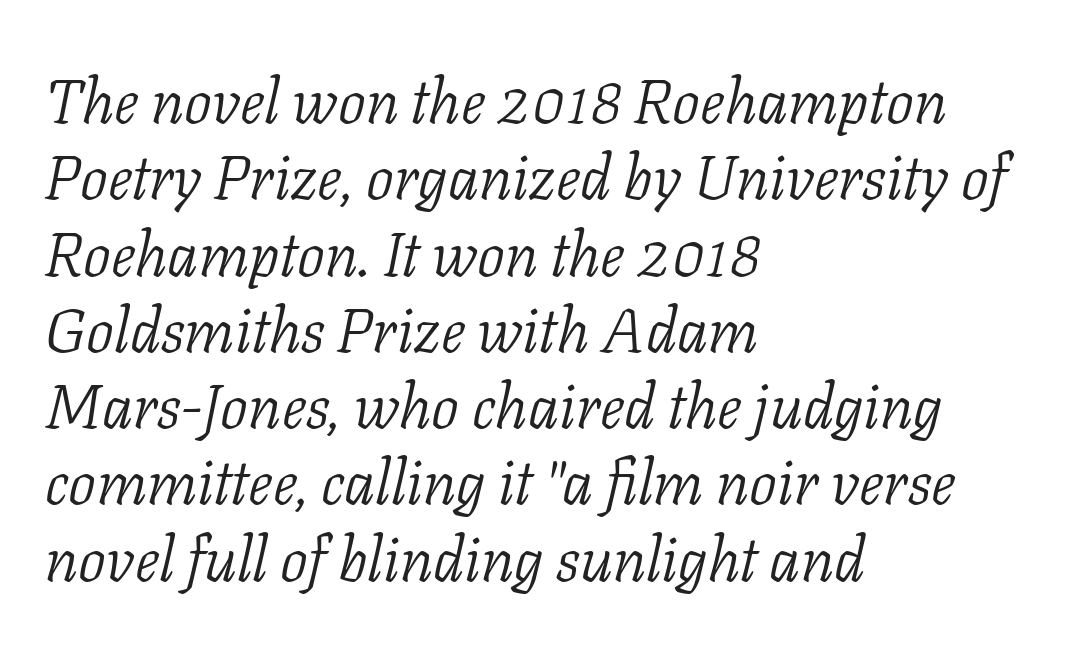
The setting favours the left margin, as ordinary paragraphs usually do. There is no visible air inserted between adjacent glyphs. Think of a printed novel: that variable character pitch is what you see here. The text was rendered using a seriffed face with decorative stroke endings.
